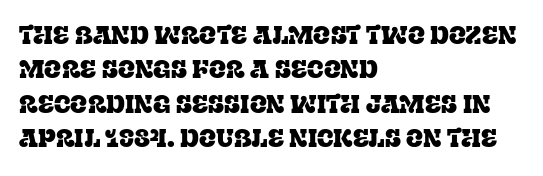
Style check: upright. All the whitespace from short lines collects on the right. Rule under the text: the space is simply empty. Leading matches the norm, producing a regular column.
